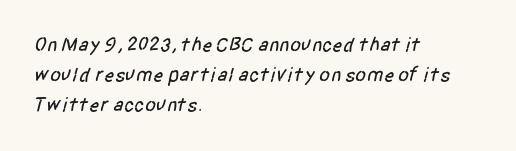
The image shows 20 px text type; set left-aligned, normal line spacing (1.51x), normal letter spacing, not underlined.
